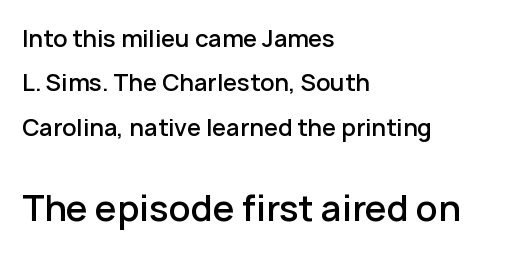
Q: Is the text bold? A: Semi-bold.
Q: Is the text italic (slanted)? A: No, it is upright.
Q: Is the typeface a serif or a sans-serif typeface? A: Sans-serif.
Q: Is the text underlined? A: No.
Q: How is the paragraph aligned? A: Left-aligned.
Q: Is the spacing between letters normal or unusually wide? A: Normal.
Q: Is the spacing between lines tight, normal or loose? A: Loose.
Q: Which block of text is set in a larger size, the first (top) or the second (bottom)? A: The second (bottom) one.
Q: Width (condensed, normal, or wide)? A: Normal.
Q: Stroke contrast? A: Low.
Q: x-height? A: Medium.
Q: Monospaced? A: No.
